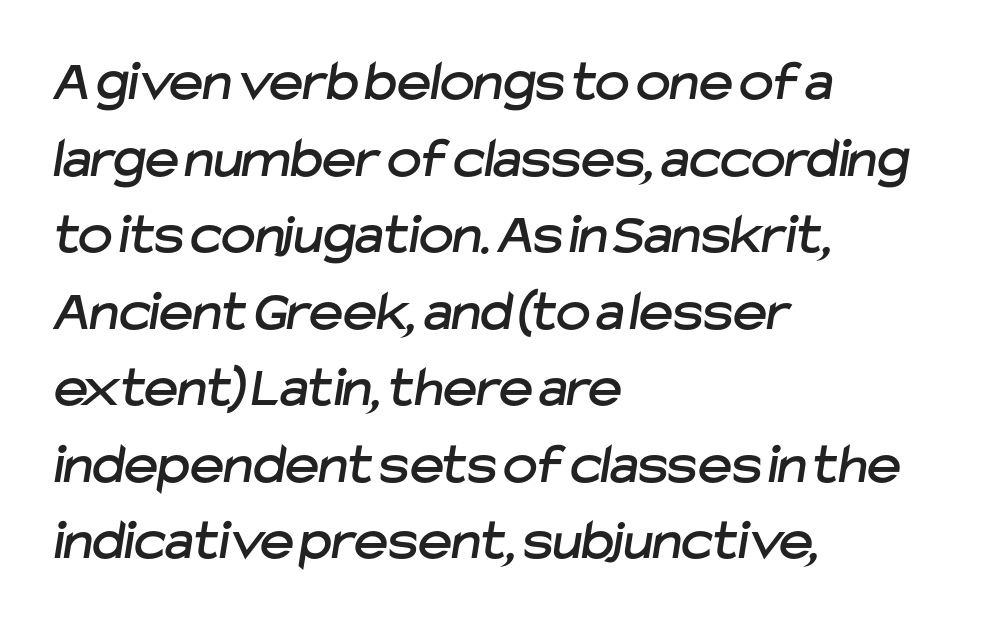
{"serif": "no", "width": "normal", "stroke_contrast": "low", "x_height": "medium", "monospaced": "no", "underline": "no", "align": "left", "line_spacing": "normal", "line_spacing_ratio": 1.32, "letter_spacing": "normal", "letter_spacing_em": 0.0, "glyph_px": 58}
